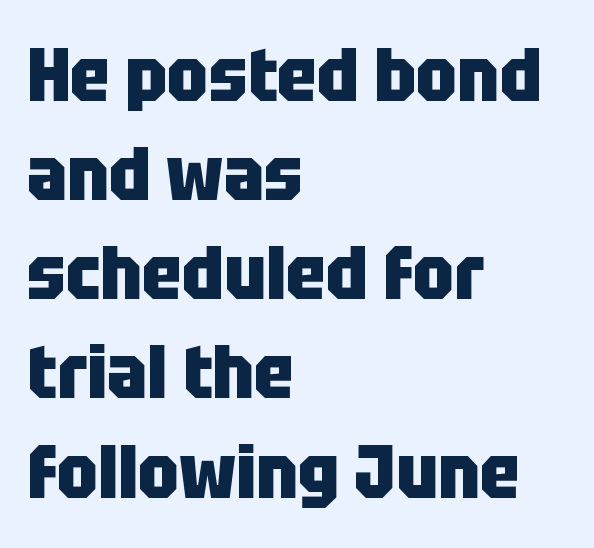
Look at the tracking — it's just the regular setting, nothing added. Check where the strokes stop: nothing finishes them off — pure sans. These lines are rendered in a variable-pitch font. Clear beneath every line of the passage. Summary of vertical rhythm: regular, with standard interline spacing.
